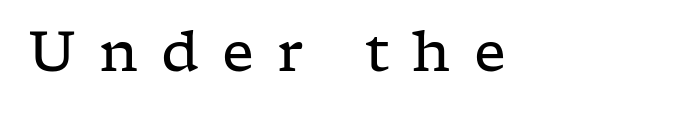
The image shows 56 px regular-weight, wide serif type, upright; set unusually wide letter spacing (+0.41 em), not underlined; low stroke contrast and a medium x-height.
